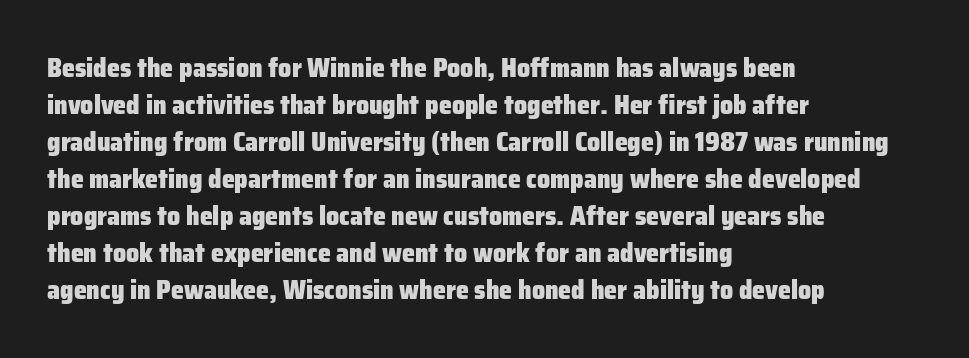
The image shows 26 px bold type, upright; set left-aligned, normal line spacing (1.42x), normal letter spacing, not underlined.
